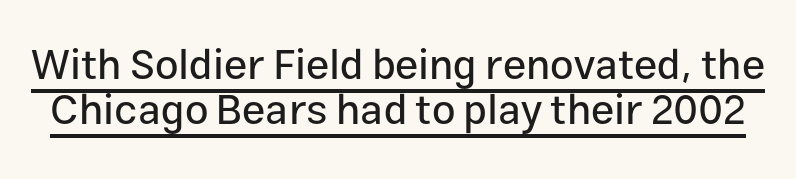
Standard letterfit; no display-style spreading of the glyphs. Are there feet on the stems? There aren't — it's a sans. The string is rendered with underlining switched on. One glance says dense: line gaps are narrower than usual. Each letter keeps its own natural width here, so spacing adapts to shape.
